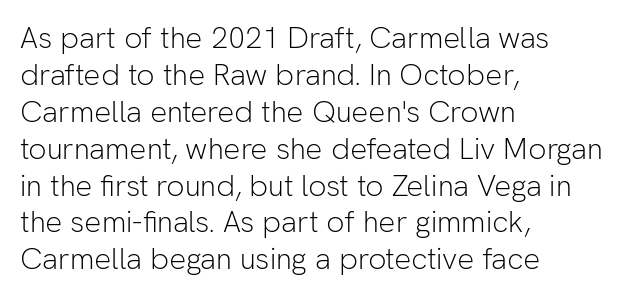
Typeset ragged right — the left edge is the straight one. Glyph-to-glyph distance matches everyday printed text. Think of a printed novel: that variable character pitch is what you see here. Summary of weight: not heavy and not bold. A typesetter would label this face a sans.
